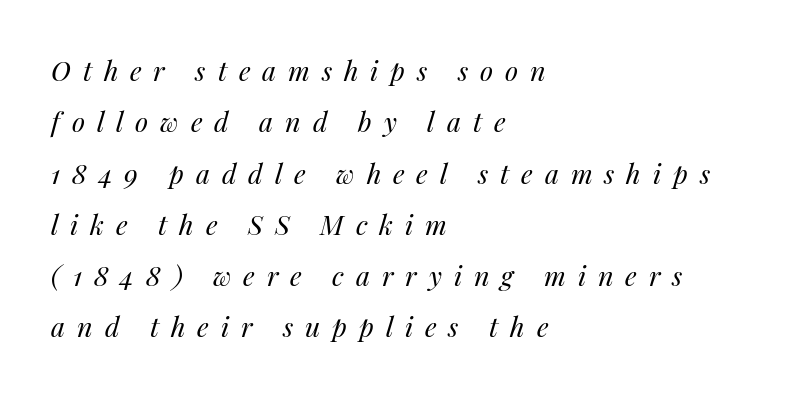
{"italic": "yes", "lean": "right", "slant_degrees": 14, "bold": "no", "underline": "no", "align": "left", "line_spacing": "loose", "line_spacing_ratio": 1.9, "letter_spacing": "wide", "letter_spacing_em": 0.44, "glyph_px": 27}
